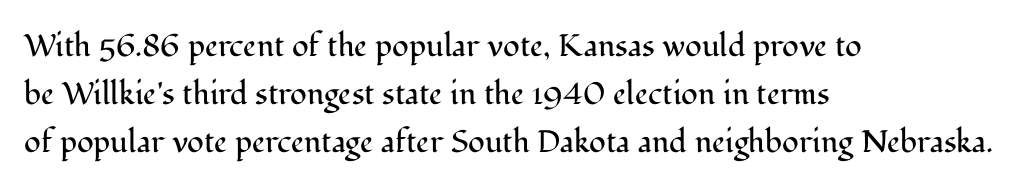
{"serif": "yes", "italic": "no", "bold": "no", "weight": "regular", "width": "normal", "stroke_contrast": "medium", "x_height": "medium", "monospaced": "no", "underline": "no", "align": "left", "line_spacing": "normal", "line_spacing_ratio": 1.55, "letter_spacing": "normal", "letter_spacing_em": 0.0, "glyph_px": 31}
